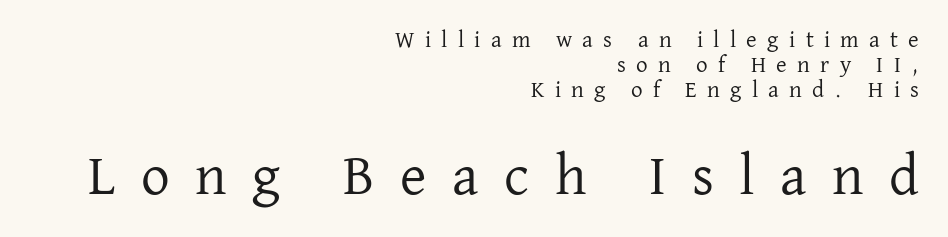
Q: Is the text bold? A: No.
Q: Is the text italic (slanted)? A: No, it is upright.
Q: Is the typeface a serif or a sans-serif typeface? A: Serif.
Q: Is the text underlined? A: No.
Q: How is the paragraph aligned? A: Right-aligned.
Q: Is the spacing between letters normal or unusually wide? A: Unusually wide.
Q: Is the spacing between lines tight, normal or loose? A: Tight.
Q: Which block of text is set in a larger size, the first (top) or the second (bottom)? A: The second (bottom) one.
Q: Width (condensed, normal, or wide)? A: Normal.
Q: Stroke contrast? A: Low.
Q: x-height? A: Medium.
Q: Monospaced? A: No.
